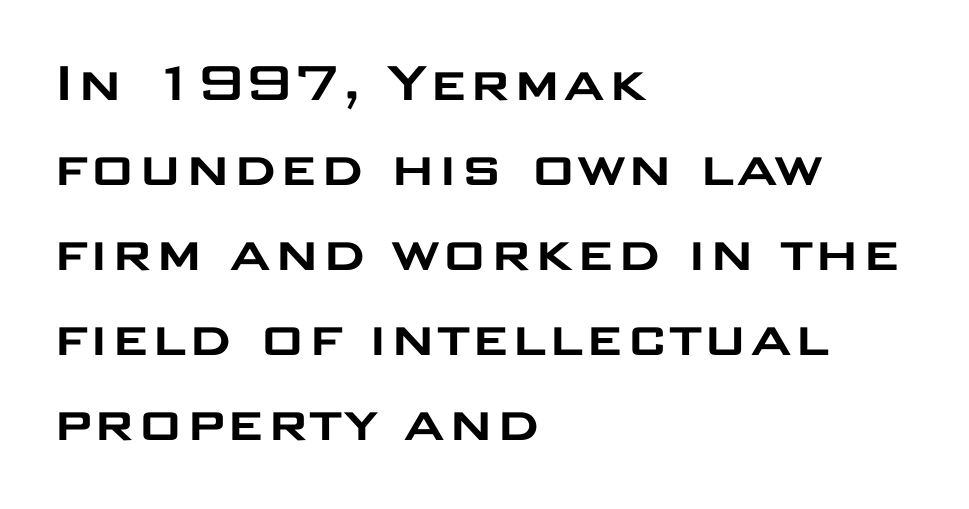
{"serif": "no", "italic": "no", "width": "wide", "stroke_contrast": "low", "x_height": "large", "monospaced": "no", "underline": "no", "align": "left", "line_spacing": "normal", "line_spacing_ratio": 1.35, "letter_spacing": "normal", "letter_spacing_em": 0.0, "glyph_px": 63}
